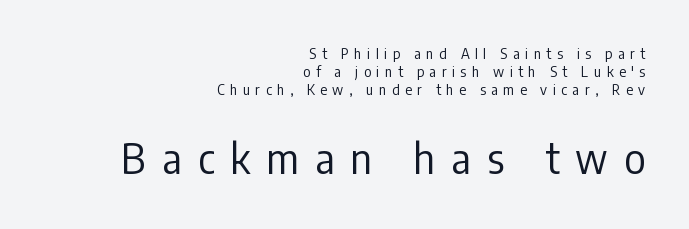
The image shows 41 px regular-weight, condensed sans-serif type, upright; set right-aligned, normal line spacing (1.3x), unusually wide letter spacing (+0.39 em), not underlined; the second (bottom) block is 2.93x larger; low stroke contrast and a medium x-height.
